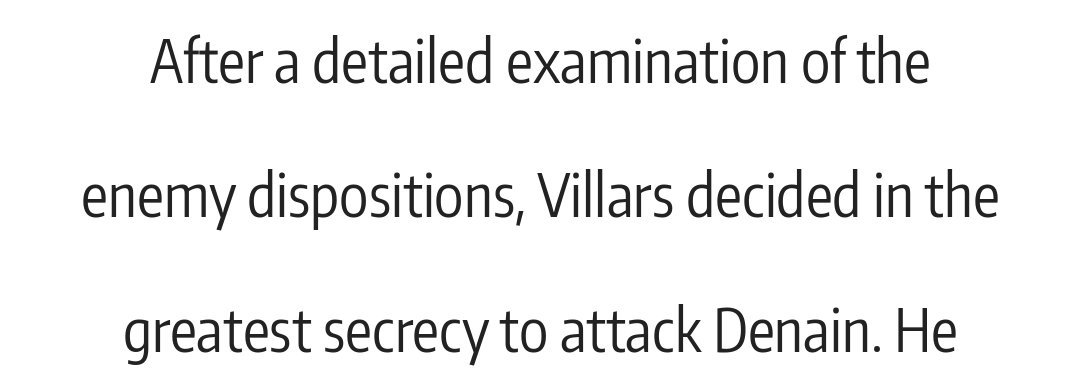
Q: Is the text bold? A: No.
Q: Is the text italic (slanted)? A: No, it is upright.
Q: Is the typeface a serif or a sans-serif typeface? A: Sans-serif.
Q: Is the text underlined? A: No.
Q: How is the paragraph aligned? A: Centered.
Q: Is the spacing between letters normal or unusually wide? A: Normal.
Q: Is the spacing between lines tight, normal or loose? A: Loose.
Q: Width (condensed, normal, or wide)? A: Condensed.
Q: Stroke contrast? A: Low.
Q: x-height? A: Medium.
Q: Monospaced? A: No.
